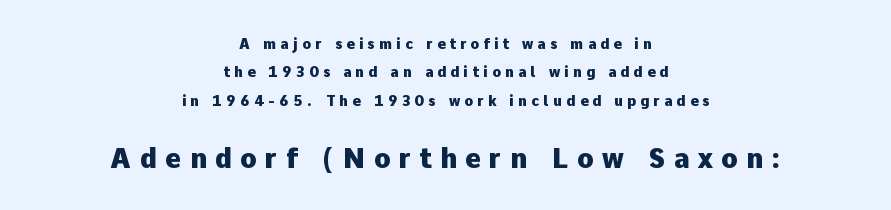
Q: Is the text bold? A: Yes.
Q: Is the text italic (slanted)? A: No, it is upright.
Q: Is the text underlined? A: No.
Q: How is the paragraph aligned? A: Centered.
Q: Is the spacing between letters normal or unusually wide? A: Unusually wide.
Q: Is the spacing between lines tight, normal or loose? A: Loose.
Q: Which block of text is set in a larger size, the first (top) or the second (bottom)? A: The second (bottom) one.
